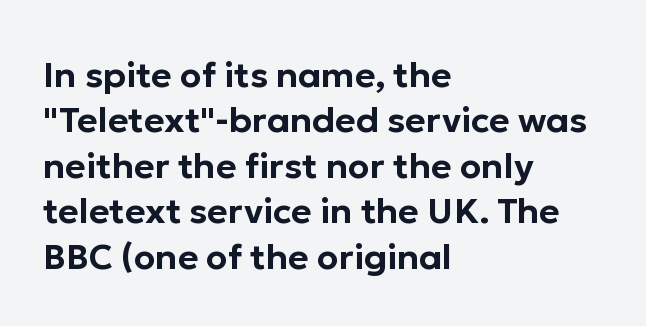
The image shows 35 px sans-serif type, upright; set left-aligned, normal line spacing (1.3x), normal letter spacing, not underlined; low stroke contrast and a medium x-height.
